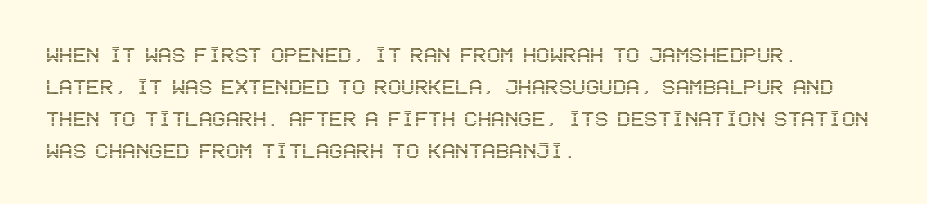
Summary of vertical rhythm: regular, with standard interline spacing. The string is rendered with underlining switched off. This rendering uses left alignment, leaving the right contour irregular. The lettering stays uniformly vertical, giving the passage a roman look. The horizontal fit of the characters is conventional and even.
